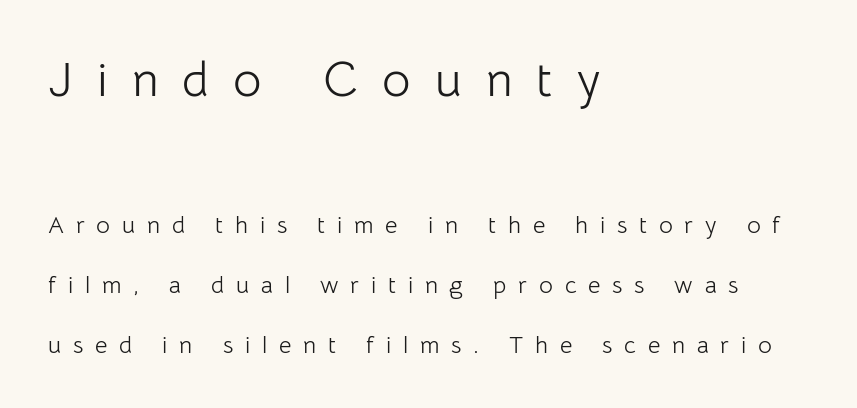
Q: Is the text bold? A: No.
Q: Is the text italic (slanted)? A: No, it is upright.
Q: Is the typeface a serif or a sans-serif typeface? A: Sans-serif.
Q: Is the text underlined? A: No.
Q: How is the paragraph aligned? A: Left-aligned.
Q: Is the spacing between letters normal or unusually wide? A: Unusually wide.
Q: Is the spacing between lines tight, normal or loose? A: Loose.
Q: Which block of text is set in a larger size, the first (top) or the second (bottom)? A: The first (top) one.
Q: Width (condensed, normal, or wide)? A: Normal.
Q: Stroke contrast? A: Low.
Q: x-height? A: Medium.
Q: Monospaced? A: No.
